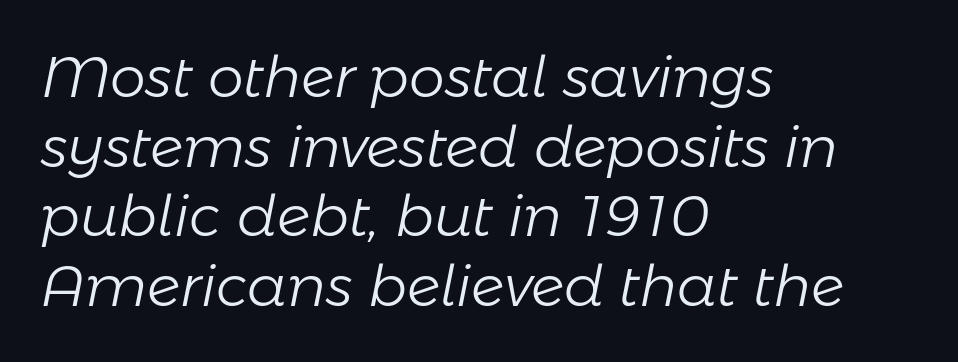
{"italic": "yes", "lean": "right", "slant_degrees": 11, "bold": "no", "weight": "light", "width": "normal", "stroke_contrast": "low", "x_height": "medium", "monospaced": "no", "underline": "no", "align": "left", "line_spacing_ratio": 1.22, "letter_spacing": "normal", "letter_spacing_em": 0.0, "glyph_px": 57}
